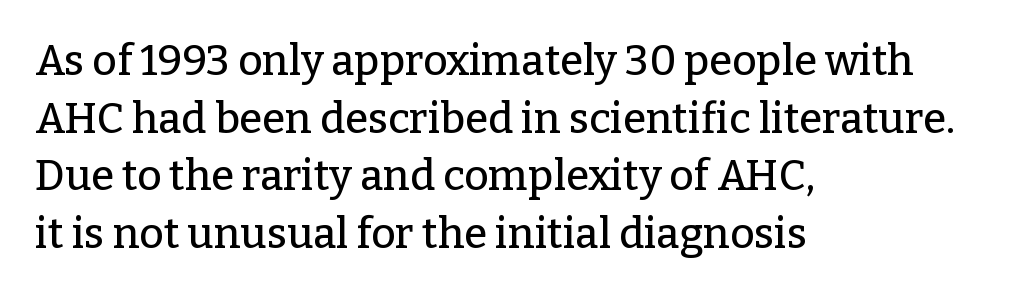
The strip under each line holds only bare page. Upright lettering throughout. Typographically, this falls in the serif category. The face used here is rendered with its standard letterfit. The designer left line spacing at the default. Line starts are locked; line ends wander.
